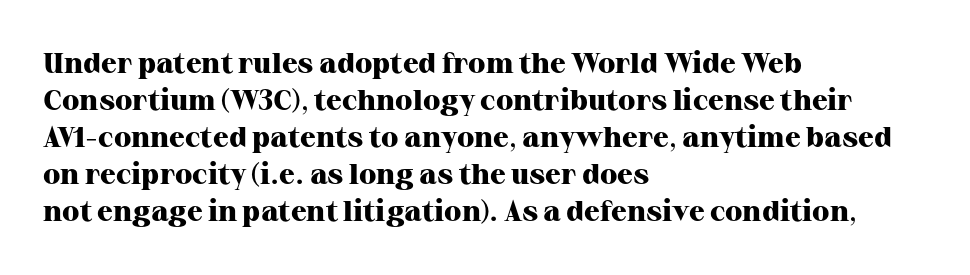
The image shows 29 px heavy serif type, upright; set left-aligned, normal line spacing (1.28x), normal letter spacing, not underlined; high stroke contrast and a medium x-height.
